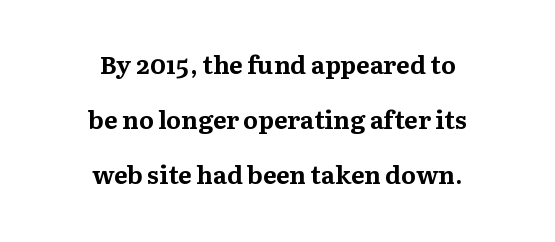
The space directly below the letters is spotless. Every row of glyphs is offset so its center matches the block's center. The line-height multiplier appears high, well above default. Posture: upright roman. Does the weight exceed regular? Yes, all the way to bold.
